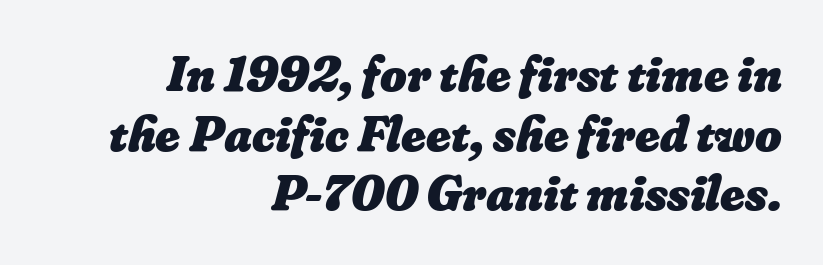
The image shows 51 px heavy type; set right-aligned, line spacing 1.17x, normal letter spacing, not underlined; low stroke contrast and a small x-height.
